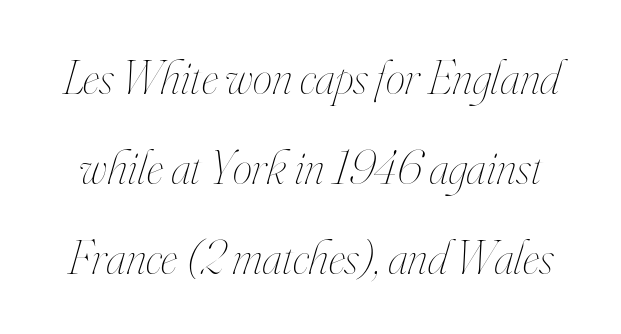
The image shows 49 px thin, condensed type, italic (leaning right); set line spacing 1.84x, normal letter spacing, not underlined; high stroke contrast and a small x-height.
